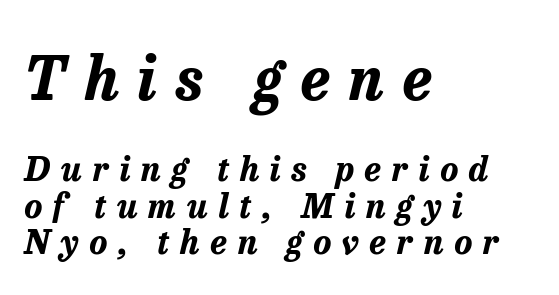
The image shows 60 px bold type, italic (leaning right); set left-aligned, tight line spacing (1.08x), unusually wide letter spacing (+0.31 em), not underlined; the first (top) block is 1.76x larger; low stroke contrast and a medium x-height.
